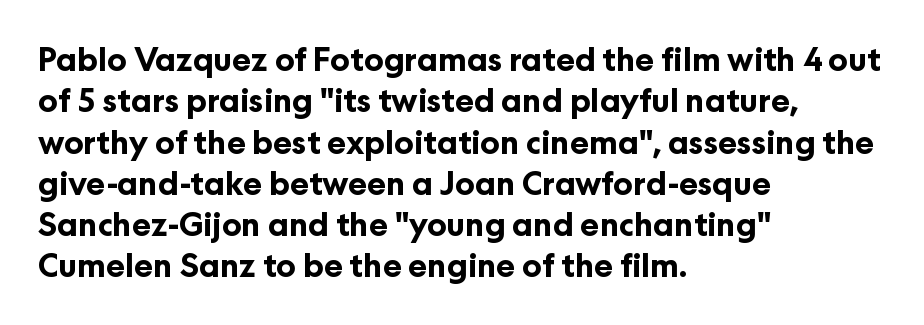
Q: Is the text bold? A: Yes.
Q: Is the text italic (slanted)? A: No, it is upright.
Q: Is the typeface a serif or a sans-serif typeface? A: Sans-serif.
Q: Is the text underlined? A: No.
Q: How is the paragraph aligned? A: Left-aligned.
Q: Is the spacing between letters normal or unusually wide? A: Normal.
Q: Is the spacing between lines tight, normal or loose? A: Normal.
Q: Width (condensed, normal, or wide)? A: Normal.
Q: Stroke contrast? A: Low.
Q: x-height? A: Medium.
Q: Monospaced? A: No.
